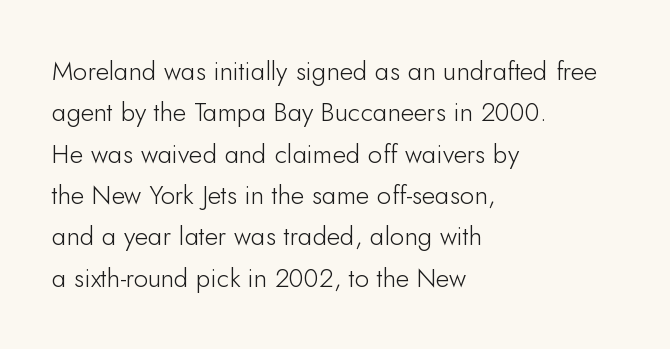
Each stroke keeps to a modest, everyday thickness or less. Whoever set this chose a conventional vertical rhythm. Caption: multi-line text, flush left, ragged right. Underlining? Definitely not there.
